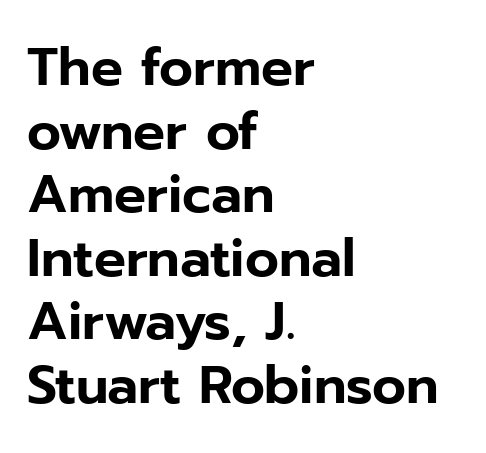
The image shows 53 px sans-serif type, upright; set left-aligned, line spacing 1.2x, normal letter spacing, not underlined; low stroke contrast and a medium x-height.
